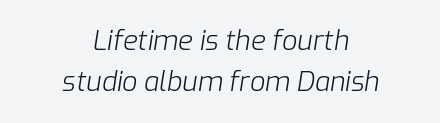
Words appear dense and cohesive because spacing is normal. The whole block is typeset with a tilt. Reading down the column, the eye jumps a familiar distance to each next line. The specimen omits any rule beneath the text block's lines. The rendering positions every line midway between the sides.
